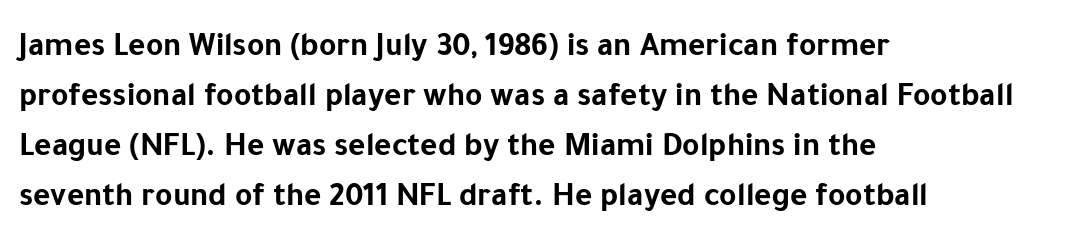
{"serif": "no", "italic": "no", "bold": "yes", "weight": "bold", "width": "normal", "stroke_contrast": "low", "x_height": "medium", "monospaced": "no", "underline": "no", "align": "left", "line_spacing": "normal", "line_spacing_ratio": 1.52, "letter_spacing": "normal", "letter_spacing_em": 0.0, "glyph_px": 33}
